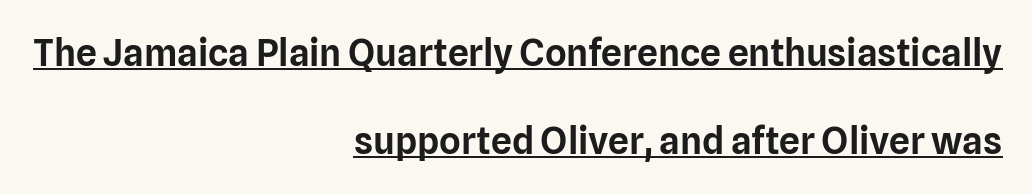
Q: Is the text italic (slanted)? A: No, it is upright.
Q: Is the typeface a serif or a sans-serif typeface? A: Sans-serif.
Q: Is the text underlined? A: Yes.
Q: How is the paragraph aligned? A: Right-aligned.
Q: Is the spacing between letters normal or unusually wide? A: Normal.
Q: Is the spacing between lines tight, normal or loose? A: Loose.
Q: Width (condensed, normal, or wide)? A: Normal.
Q: Stroke contrast? A: Low.
Q: x-height? A: Medium.
Q: Monospaced? A: No.
